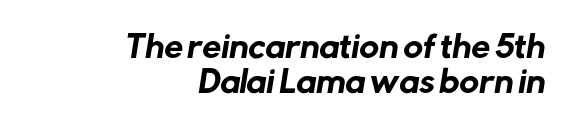
{"serif": "no", "width": "normal", "stroke_contrast": "low", "x_height": "medium", "monospaced": "no", "underline": "no", "align": "right", "line_spacing_ratio": 1.16, "letter_spacing": "normal", "letter_spacing_em": 0.0, "glyph_px": 30}
